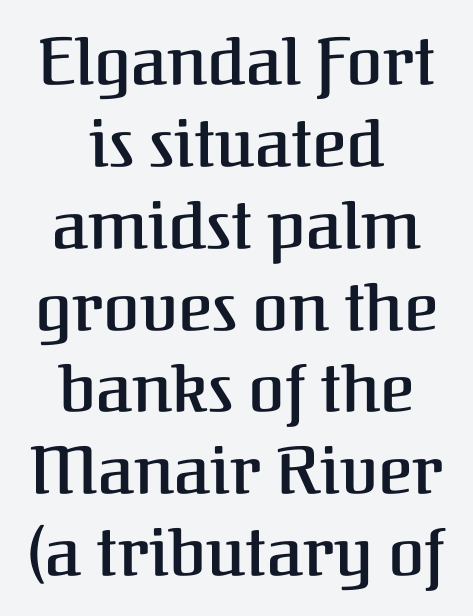
The image shows 66 px semibold serif type, upright; set centered, line spacing 1.24x, normal letter spacing, not underlined; medium stroke contrast and a medium x-height.
